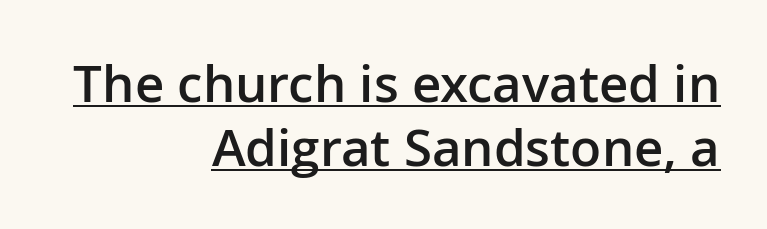
The image shows 51 px semibold sans-serif type, upright; set right-aligned, normal line spacing (1.26x), normal letter spacing, underlined; low stroke contrast and a medium x-height.
